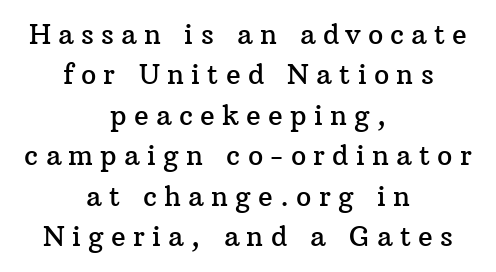
These lines stack symmetrically, like a column narrowing and widening about its center. The lines sit at an ordinary, default distance from one another. What stands out about the letter spacing? Its width — letters are far apart. Characters remain perfectly vertical along every line.
